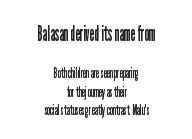
Successive baselines arrive at the customary interval. You get the large type first, then a drop to smaller type. The font's upright variant was chosen for this text. The rendering positions every line midway between the sides. Anything drawn beneath the words? Only blank space. The weight would be labelled regular, book, light, or lighter still.
